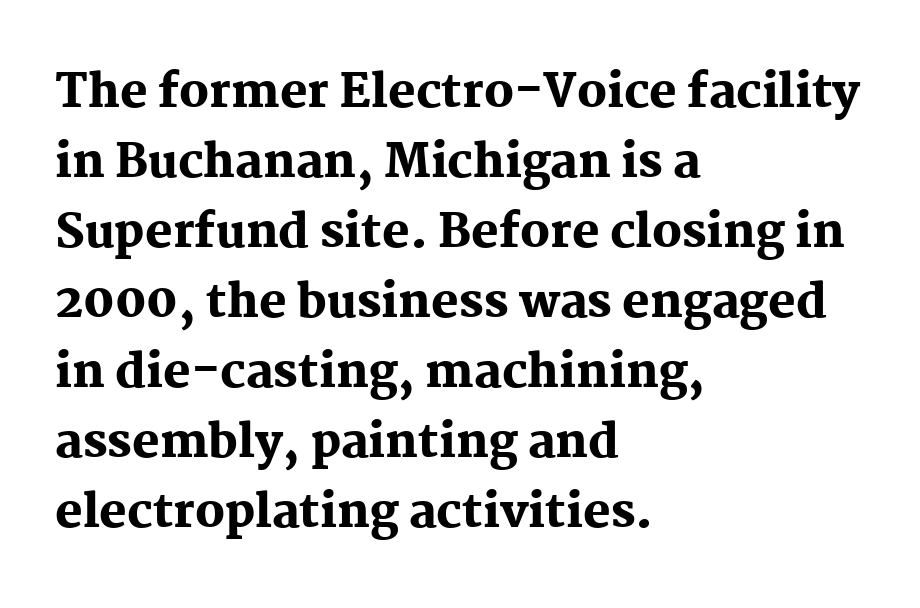
Q: Is the text bold? A: Yes.
Q: Is the text italic (slanted)? A: No, it is upright.
Q: Is the typeface a serif or a sans-serif typeface? A: Serif.
Q: Is the text underlined? A: No.
Q: How is the paragraph aligned? A: Left-aligned.
Q: Is the spacing between letters normal or unusually wide? A: Normal.
Q: Is the spacing between lines tight, normal or loose? A: Normal.
Q: Width (condensed, normal, or wide)? A: Normal.
Q: Stroke contrast? A: Medium.
Q: x-height? A: Medium.
Q: Monospaced? A: No.
